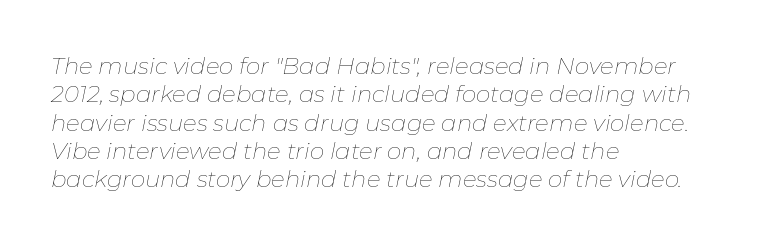
Tracking value appears to be zero — textbook default spacing. Stems here are at most as thick as an everyday book face. The baseline area is clear. Reading down the block, your eye returns to a fixed left position each line.
